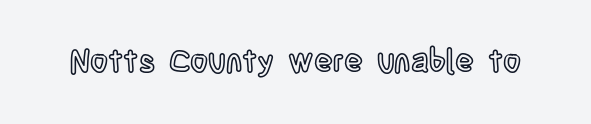
Q: Is the text italic (slanted)? A: No, it is upright.
Q: Is the text underlined? A: No.
Q: Is the spacing between letters normal or unusually wide? A: Normal.
Q: Width (condensed, normal, or wide)? A: Condensed.
Q: x-height? A: Large.
Q: Monospaced? A: No.
